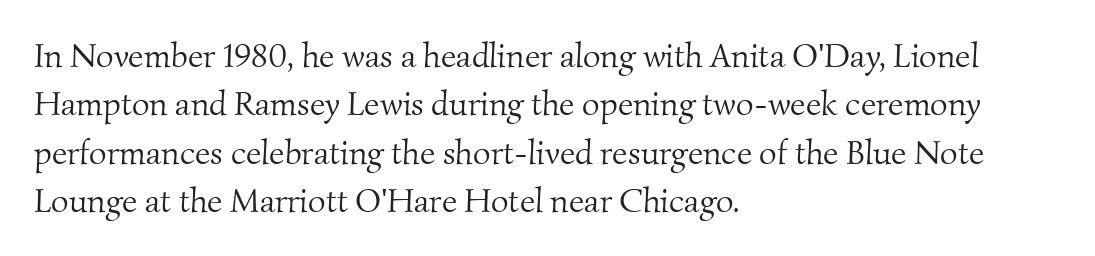
Q: Is the text bold? A: No.
Q: Is the typeface a serif or a sans-serif typeface? A: Serif.
Q: Is the text underlined? A: No.
Q: How is the paragraph aligned? A: Left-aligned.
Q: Is the spacing between letters normal or unusually wide? A: Normal.
Q: Is the spacing between lines tight, normal or loose? A: Normal.
Q: Width (condensed, normal, or wide)? A: Normal.
Q: Stroke contrast? A: Medium.
Q: x-height? A: Small.
Q: Monospaced? A: No.
